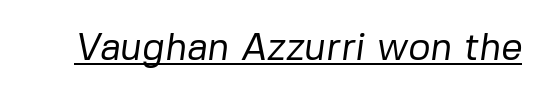
Every word sits above its own underline. A typesetter would call this proportional, since set widths differ per character. The typeface has the unassuming heft of standard copy or less. Between one letter and the next there's only the usual sliver of space.
